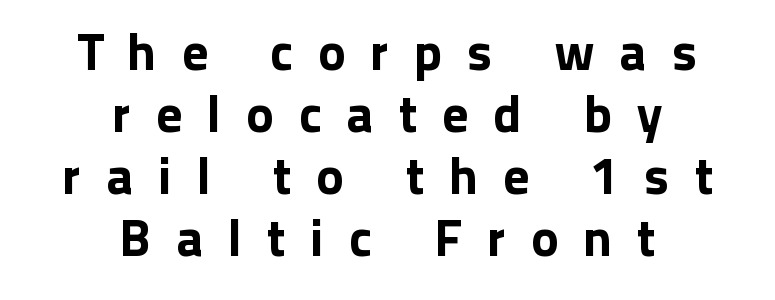
Q: Is the text italic (slanted)? A: No, it is upright.
Q: Is the typeface a serif or a sans-serif typeface? A: Sans-serif.
Q: Is the text underlined? A: No.
Q: How is the paragraph aligned? A: Centered.
Q: Is the spacing between letters normal or unusually wide? A: Unusually wide.
Q: Width (condensed, normal, or wide)? A: Normal.
Q: Stroke contrast? A: Low.
Q: x-height? A: Medium.
Q: Monospaced? A: No.
